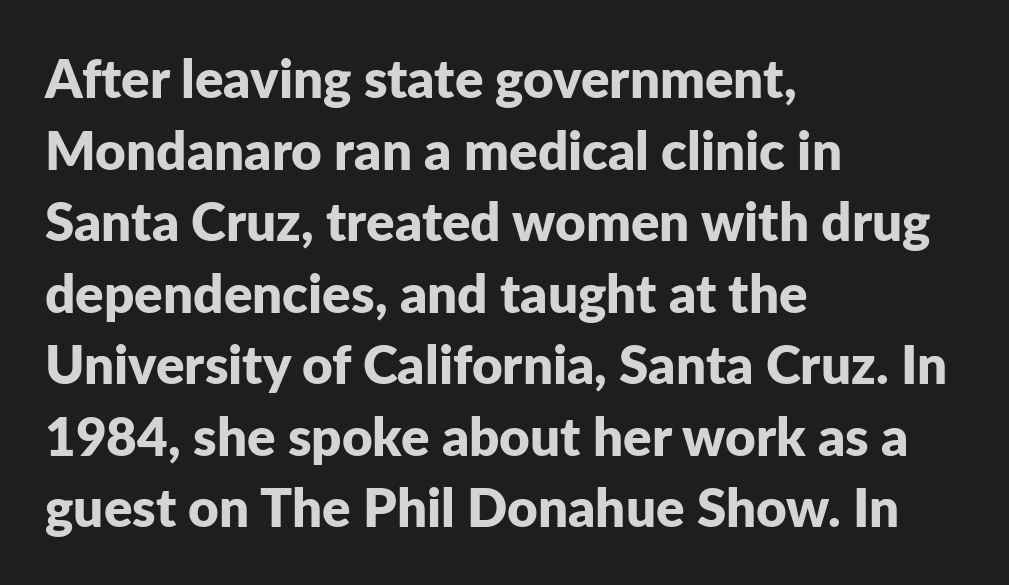
{"serif": "no", "italic": "no", "bold": "yes", "weight": "bold", "width": "normal", "stroke_contrast": "low", "x_height": "medium", "monospaced": "no", "underline": "no", "align": "left", "line_spacing": "normal", "line_spacing_ratio": 1.35, "letter_spacing": "normal", "letter_spacing_em": 0.0, "glyph_px": 53}
